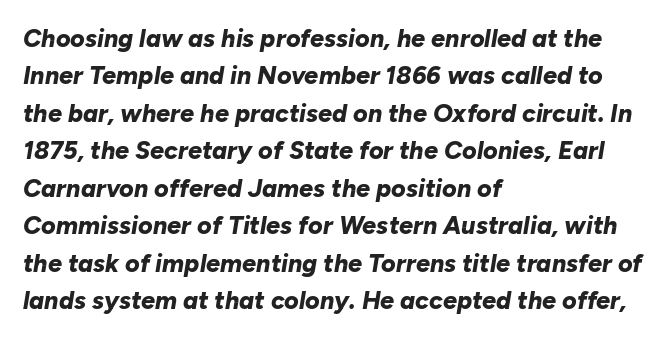
The image shows 25 px bold type, italic (leaning right); set left-aligned, normal line spacing (1.5x), normal letter spacing, not underlined.
